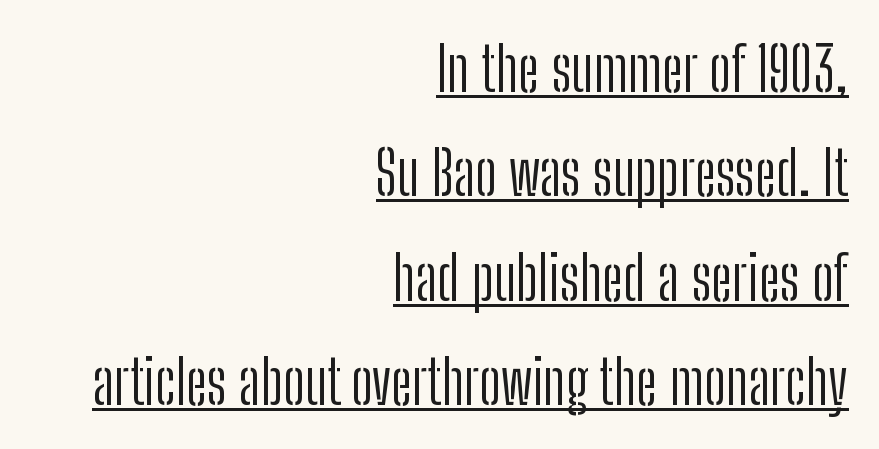
This is underlined copy, the kind a proofreader might mark for attention. The passage is arranged like a letterhead date or caption credit — flush right. The text was rendered using a sans face with plain stroke endings. No italicization has been applied; the sample stays upright.
